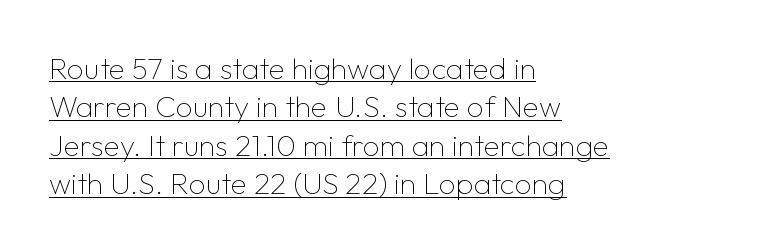
Q: Is the text bold? A: No.
Q: Is the text italic (slanted)? A: No, it is upright.
Q: Is the typeface a serif or a sans-serif typeface? A: Sans-serif.
Q: Is the text underlined? A: Yes.
Q: How is the paragraph aligned? A: Left-aligned.
Q: Is the spacing between letters normal or unusually wide? A: Normal.
Q: Is the spacing between lines tight, normal or loose? A: Normal.
Q: Width (condensed, normal, or wide)? A: Normal.
Q: Stroke contrast? A: Low.
Q: x-height? A: Medium.
Q: Monospaced? A: No.
